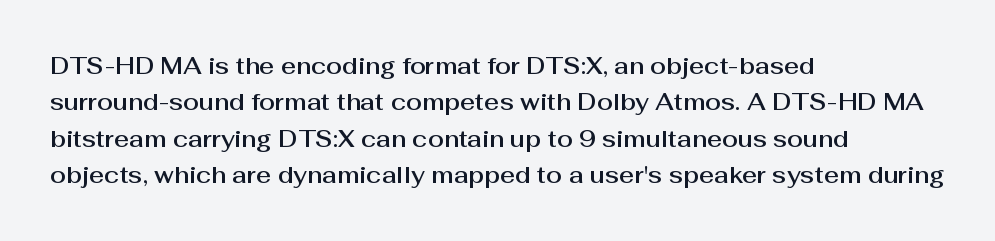
Q: Is the text italic (slanted)? A: No, it is upright.
Q: Is the text underlined? A: No.
Q: How is the paragraph aligned? A: Left-aligned.
Q: Is the spacing between letters normal or unusually wide? A: Normal.
Q: Is the spacing between lines tight, normal or loose? A: Normal.
